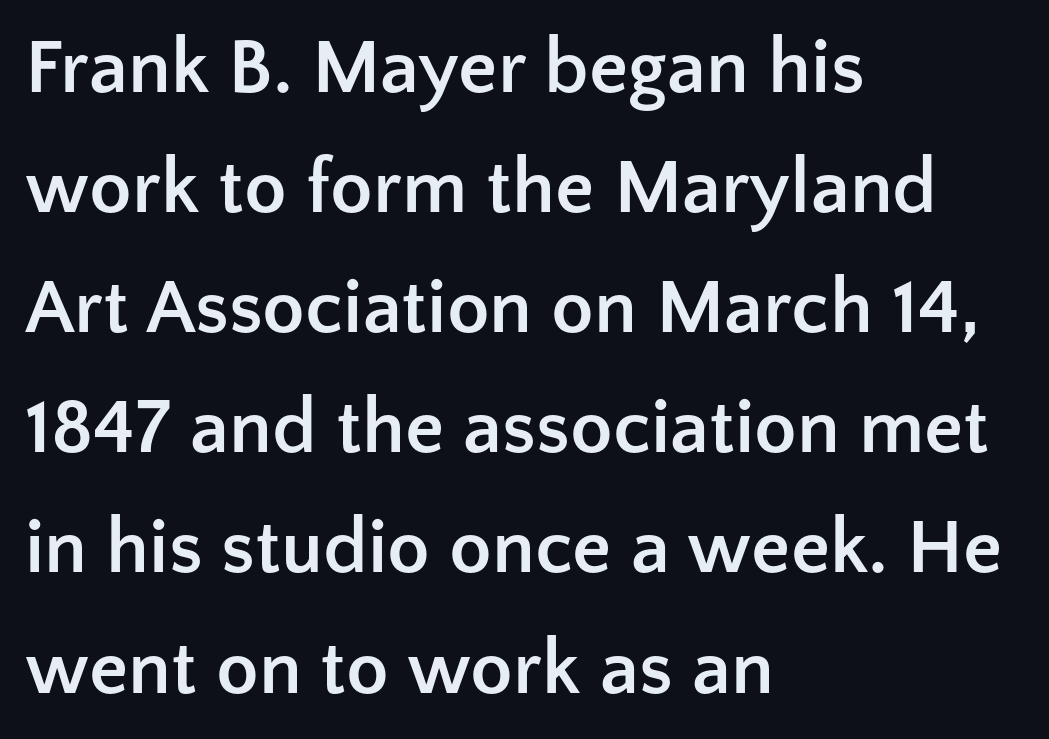
Q: Is the text bold? A: Yes.
Q: Is the text italic (slanted)? A: No, it is upright.
Q: Is the typeface a serif or a sans-serif typeface? A: Sans-serif.
Q: Is the text underlined? A: No.
Q: How is the paragraph aligned? A: Left-aligned.
Q: Is the spacing between letters normal or unusually wide? A: Normal.
Q: Is the spacing between lines tight, normal or loose? A: Normal.
Q: Width (condensed, normal, or wide)? A: Normal.
Q: Stroke contrast? A: Low.
Q: x-height? A: Medium.
Q: Monospaced? A: No.
